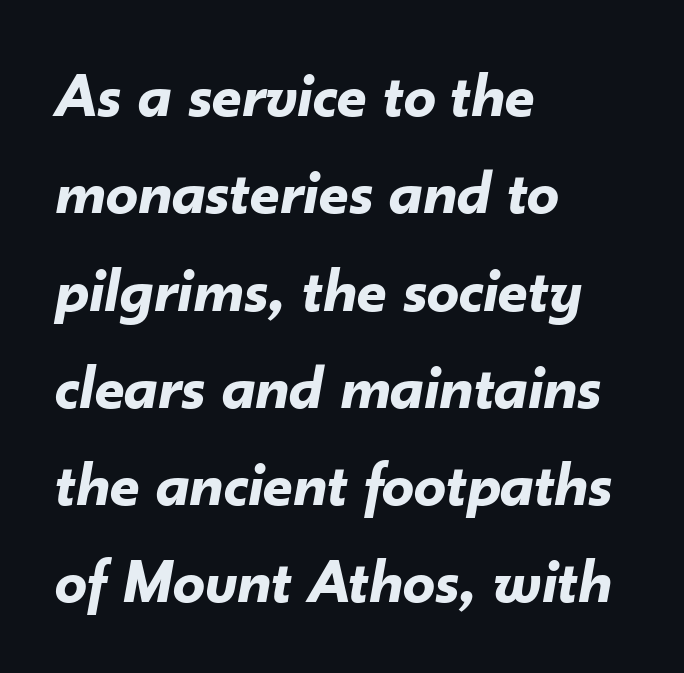
{"italic": "yes", "lean": "right", "slant_degrees": 10, "bold": "yes", "weight": "bold", "width": "normal", "stroke_contrast": "low", "x_height": "small", "monospaced": "no", "underline": "no", "align": "left", "line_spacing": "normal", "line_spacing_ratio": 1.52, "letter_spacing": "normal", "letter_spacing_em": 0.0, "glyph_px": 64}
